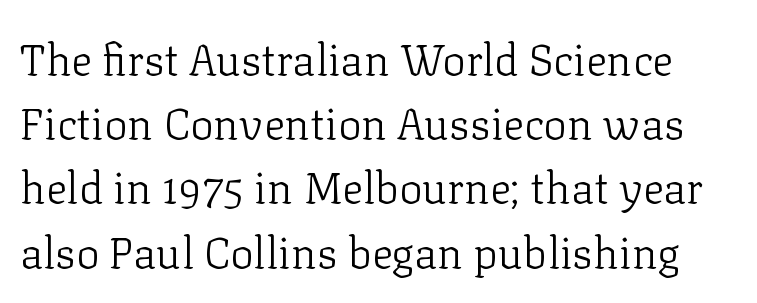
The image shows 44 px light serif type, upright; set normal line spacing (1.46x), normal letter spacing, not underlined; low stroke contrast and a medium x-height.
